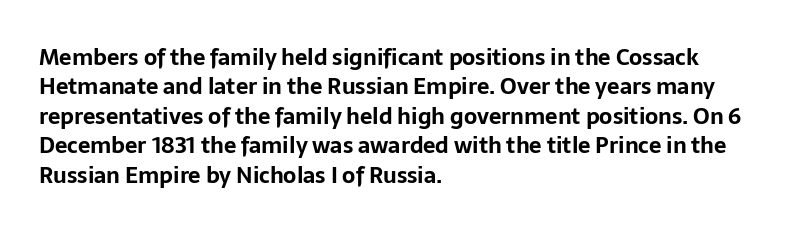
The vertical gap from one line to the next is medium. The rendering uses a bold face; every stroke is thick and dark. When letters stand straight like this, we call the style roman or upright. A typesetter would call this zero additional tracking.
